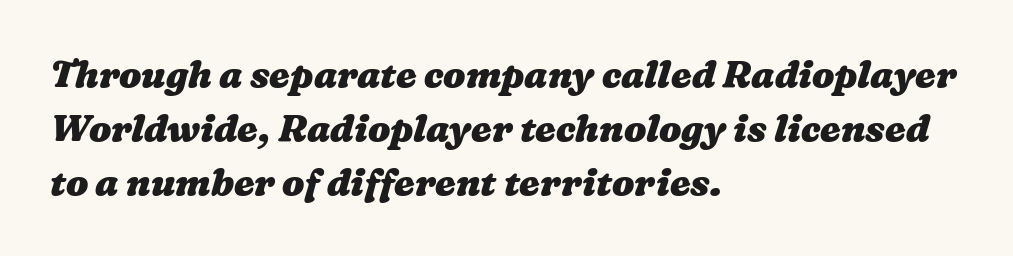
{"bold": "yes", "weight": "heavy", "width": "wide", "stroke_contrast": "medium", "x_height": "medium", "monospaced": "no", "underline": "no", "align": "left", "line_spacing": "normal", "line_spacing_ratio": 1.46, "letter_spacing": "normal", "letter_spacing_em": 0.0, "glyph_px": 37}
